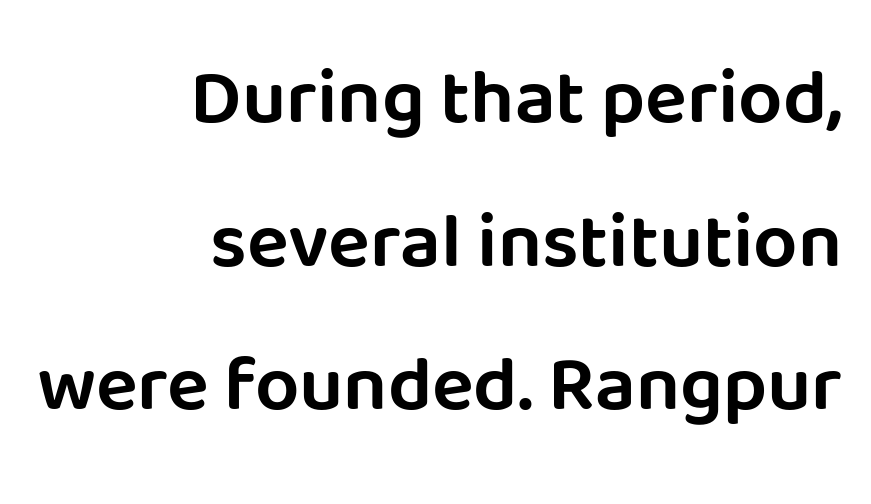
Q: Is the text italic (slanted)? A: No, it is upright.
Q: Is the typeface a serif or a sans-serif typeface? A: Sans-serif.
Q: Is the text underlined? A: No.
Q: How is the paragraph aligned? A: Right-aligned.
Q: Is the spacing between letters normal or unusually wide? A: Normal.
Q: Width (condensed, normal, or wide)? A: Normal.
Q: Stroke contrast? A: Low.
Q: x-height? A: Large.
Q: Monospaced? A: No.
